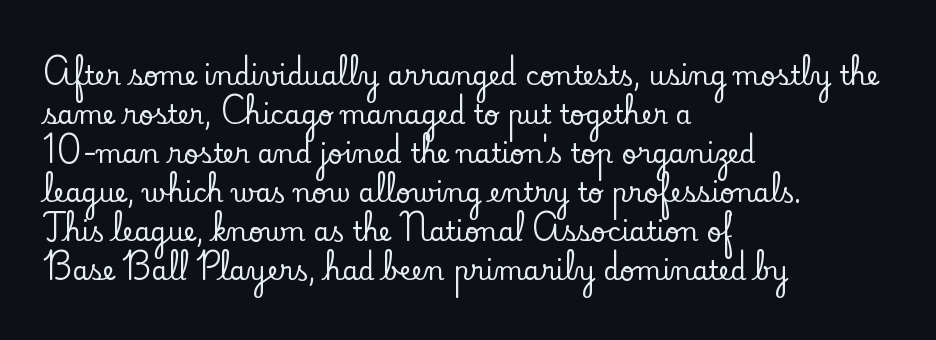
{"italic": "no", "underline": "no", "align": "left", "line_spacing": "normal", "line_spacing_ratio": 1.5, "letter_spacing": "normal", "letter_spacing_em": 0.0, "glyph_px": 26}
